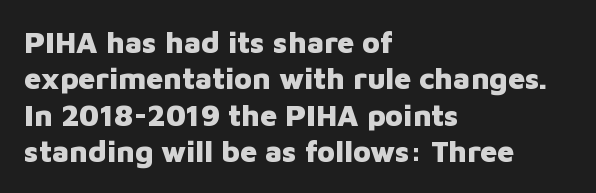
Q: Is the text bold? A: Yes.
Q: Is the text italic (slanted)? A: No, it is upright.
Q: Is the typeface a serif or a sans-serif typeface? A: Sans-serif.
Q: Is the text underlined? A: No.
Q: How is the paragraph aligned? A: Left-aligned.
Q: Is the spacing between letters normal or unusually wide? A: Normal.
Q: Width (condensed, normal, or wide)? A: Normal.
Q: Stroke contrast? A: Low.
Q: x-height? A: Medium.
Q: Monospaced? A: No.
